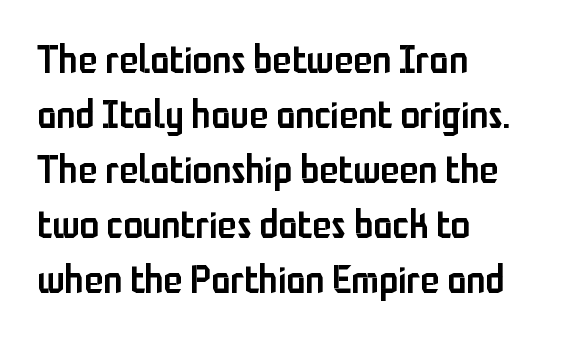
The image shows 39 px semibold, condensed sans-serif type, upright; set left-aligned, normal line spacing (1.41x), normal letter spacing, not underlined; low stroke contrast and a medium x-height.
